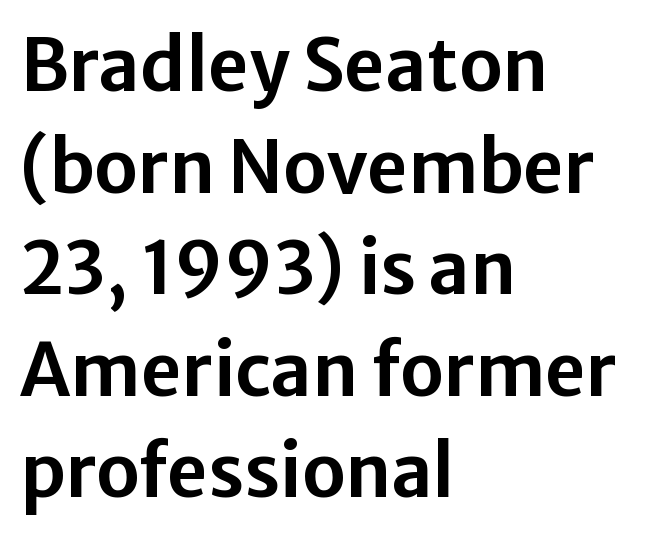
This sample uses a sans-serif face. Notice how the stems are strictly vertical — no italics here. Note the varied advance widths — an 'i' is clearly narrower than an 'm'. Look at the tracking — it's just the regular setting, nothing added.
